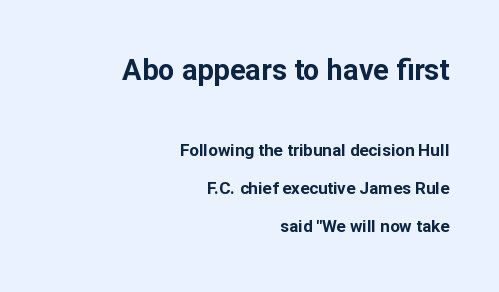
{"serif": "no", "italic": "no", "bold": "yes", "weight": "bold", "width": "normal", "stroke_contrast": "low", "x_height": "medium", "monospaced": "no", "underline": "no", "align": "right", "line_spacing": "loose", "line_spacing_ratio": 2.23, "letter_spacing": "normal", "letter_spacing_em": 0.0, "larger_block": "first", "size_ratio": 1.71, "glyph_px": 29}
